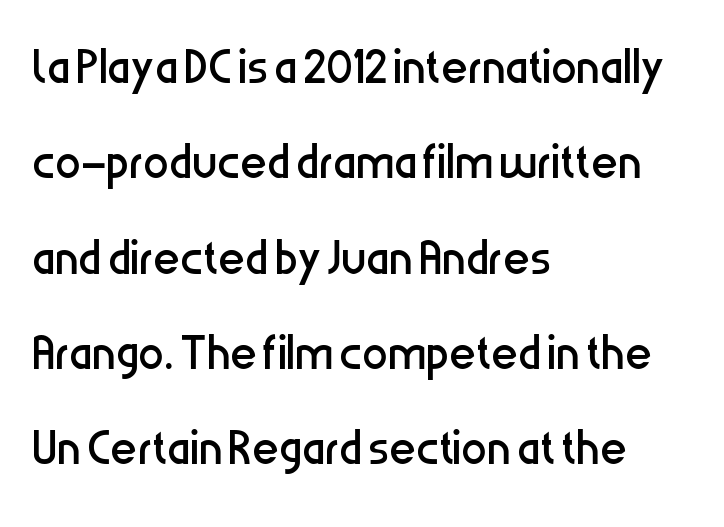
{"serif": "no", "italic": "no", "bold": "no", "weight": "regular", "width": "condensed", "stroke_contrast": "low", "x_height": "medium", "monospaced": "no", "underline": "no", "align": "left", "line_spacing": "normal", "line_spacing_ratio": 1.49, "letter_spacing": "normal", "letter_spacing_em": 0.0, "glyph_px": 64}
